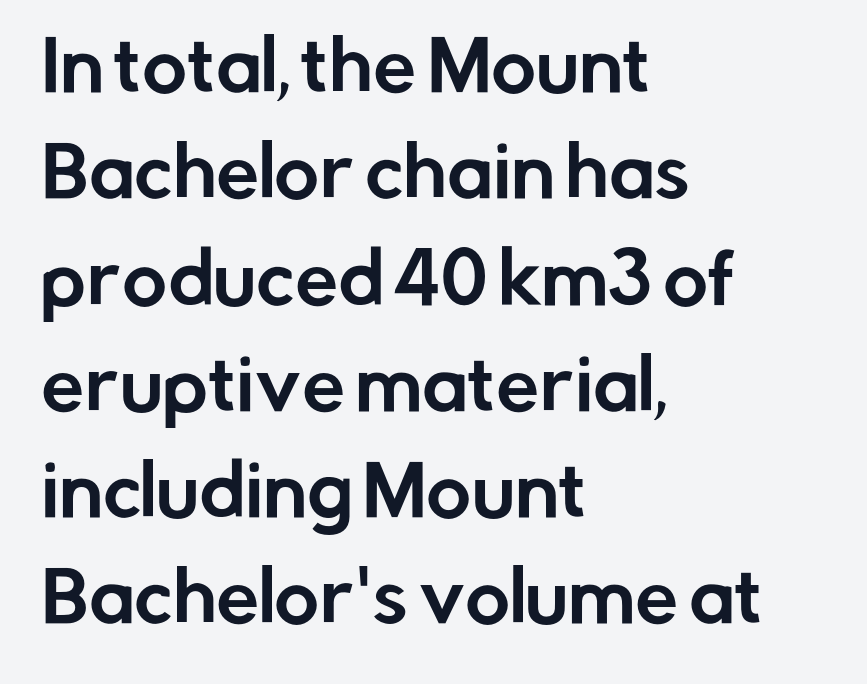
{"serif": "no", "italic": "no", "width": "normal", "stroke_contrast": "low", "x_height": "medium", "monospaced": "no", "underline": "no", "align": "left", "line_spacing": "normal", "line_spacing_ratio": 1.54, "letter_spacing": "normal", "letter_spacing_em": 0.0, "glyph_px": 69}
